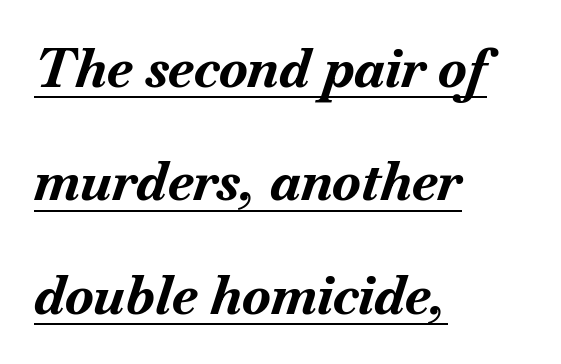
Q: Is the text bold? A: Yes.
Q: Is the text italic (slanted)? A: Yes, it leans right by about 18 degrees.
Q: Is the text underlined? A: Yes.
Q: How is the paragraph aligned? A: Left-aligned.
Q: Is the spacing between letters normal or unusually wide? A: Normal.
Q: Is the spacing between lines tight, normal or loose? A: Loose.
Q: Width (condensed, normal, or wide)? A: Normal.
Q: Stroke contrast? A: Medium.
Q: x-height? A: Small.
Q: Monospaced? A: No.
